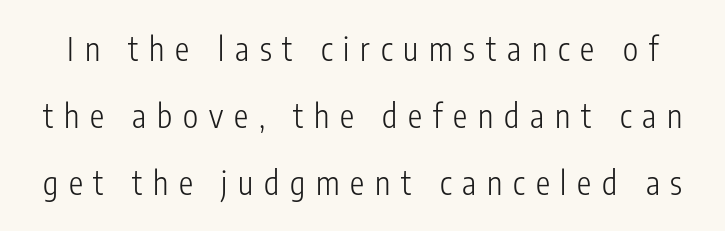
The rendering uses a large line-height, opening up the rows. Do the characters align in a grid? No, the font is proportional. Underlining? Definitely not there. The face used here is a sans, in the tradition of grotesques and geometrics. Ordinary non-slanted type is in use. The letters look calm and open, with moderate or lighter stems.
